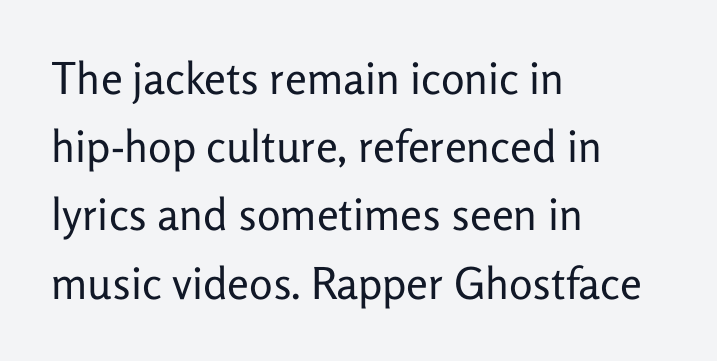
The image shows 44 px regular-weight sans-serif type, upright; set left-aligned, normal line spacing (1.55x), normal letter spacing, not underlined; low stroke contrast and a medium x-height.
